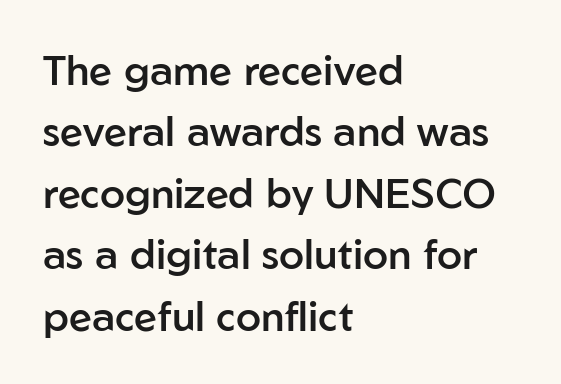
{"serif": "no", "italic": "no", "bold": "semi", "weight": "semibold", "width": "normal", "stroke_contrast": "low", "x_height": "medium", "monospaced": "no", "underline": "no", "align": "left", "line_spacing": "normal", "line_spacing_ratio": 1.5, "letter_spacing": "normal", "letter_spacing_em": 0.0, "glyph_px": 41}
